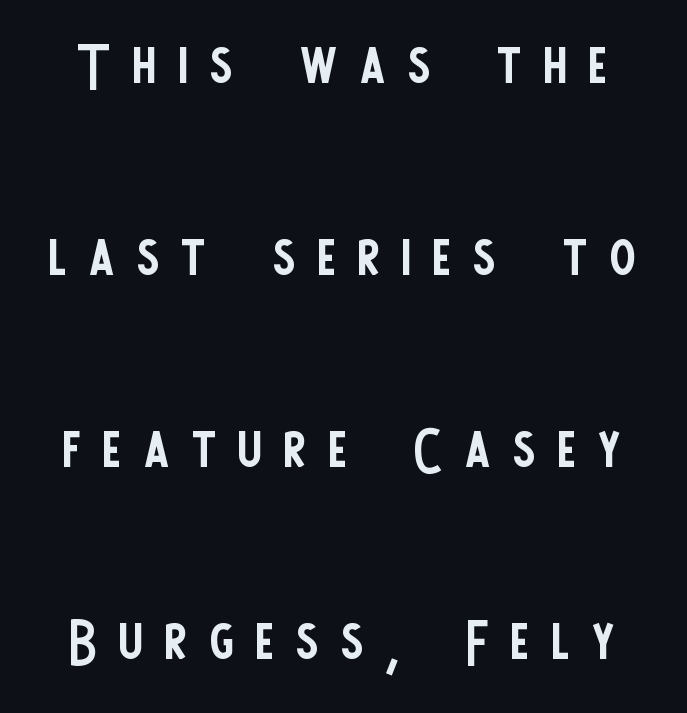
Q: Is the text bold? A: No.
Q: Is the text italic (slanted)? A: No, it is upright.
Q: Is the typeface a serif or a sans-serif typeface? A: Sans-serif.
Q: Is the text underlined? A: No.
Q: Is the spacing between letters normal or unusually wide? A: Unusually wide.
Q: Is the spacing between lines tight, normal or loose? A: Loose.
Q: Width (condensed, normal, or wide)? A: Condensed.
Q: Stroke contrast? A: Low.
Q: x-height? A: Large.
Q: Monospaced? A: No.
